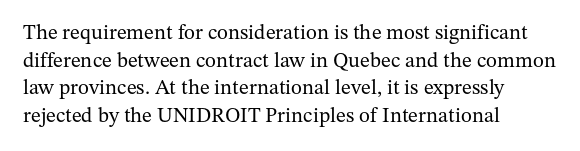
The image shows 21 px text type, upright; set left-aligned, normal line spacing (1.32x), normal letter spacing, not underlined.
